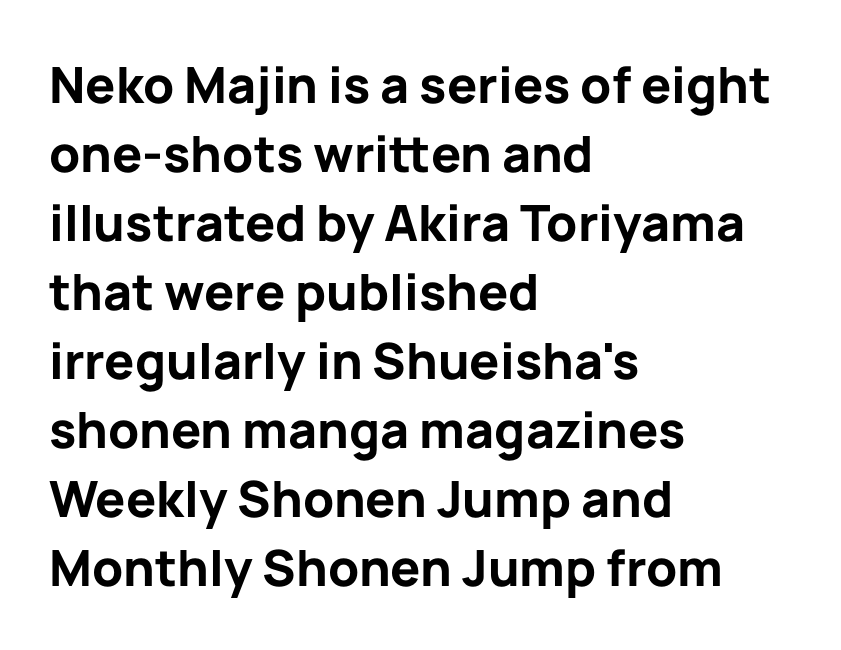
The image shows 50 px bold sans-serif type, upright; set left-aligned, normal line spacing (1.38x), normal letter spacing, not underlined; low stroke contrast and a medium x-height.
